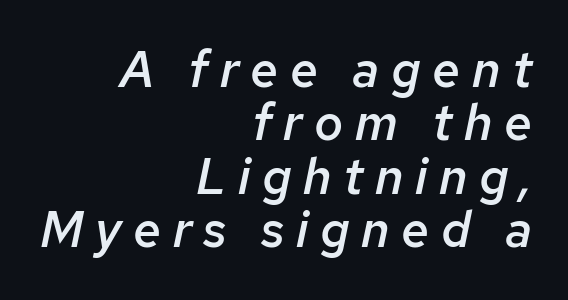
{"italic": "yes", "lean": "right", "slant_degrees": 12, "bold": "semi", "weight": "semibold", "width": "normal", "stroke_contrast": "low", "x_height": "medium", "monospaced": "no", "underline": "no", "align": "right", "line_spacing": "tight", "line_spacing_ratio": 1.07, "letter_spacing": "wide", "letter_spacing_em": 0.23, "glyph_px": 50}
